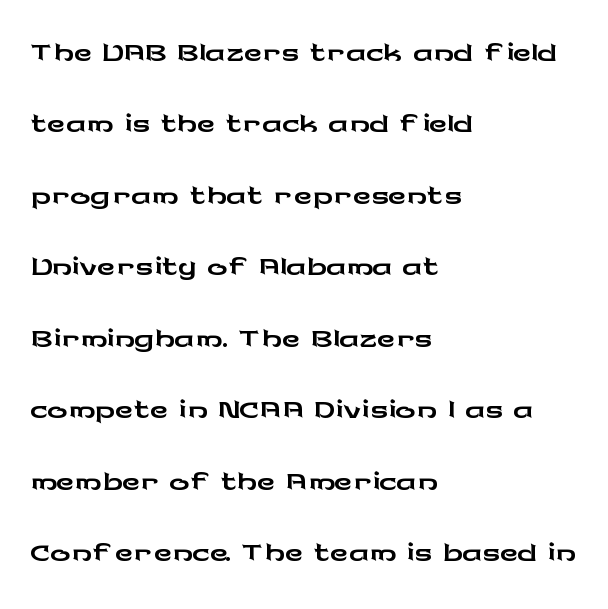
Q: Is the text italic (slanted)? A: No, it is upright.
Q: Is the typeface a serif or a sans-serif typeface? A: Sans-serif.
Q: Is the text underlined? A: No.
Q: How is the paragraph aligned? A: Left-aligned.
Q: Is the spacing between letters normal or unusually wide? A: Normal.
Q: Is the spacing between lines tight, normal or loose? A: Normal.
Q: Width (condensed, normal, or wide)? A: Wide.
Q: Stroke contrast? A: Low.
Q: x-height? A: Medium.
Q: Monospaced? A: No.
